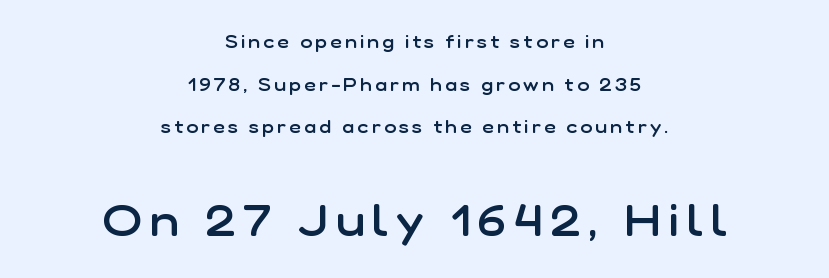
No italicization has been applied; the sample stays upright. Plain, unruled lines of type. A semibold gives these letters moderate extra thickness, short of bold. In this sample the second text group is rendered at the bigger scale.
